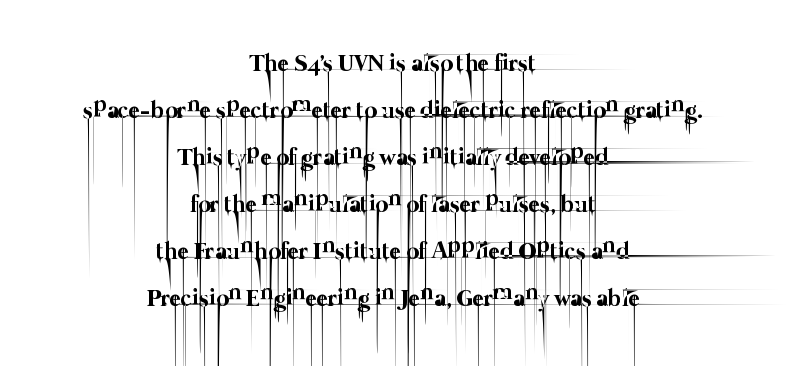
Q: Is the text bold? A: No.
Q: Is the text underlined? A: No.
Q: How is the paragraph aligned? A: Centered.
Q: Is the spacing between letters normal or unusually wide? A: Normal.
Q: Is the spacing between lines tight, normal or loose? A: Loose.
